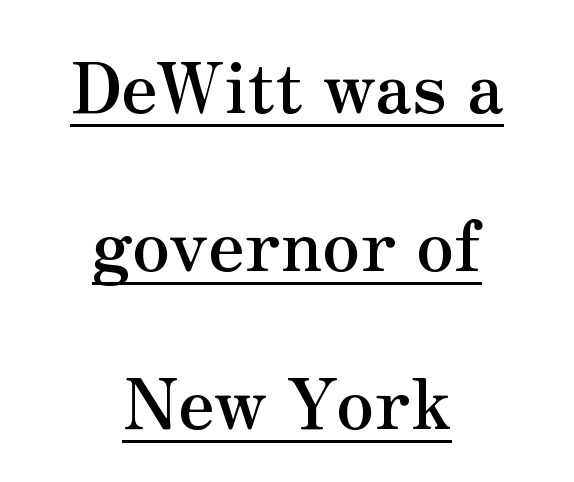
Q: Is the text bold? A: Yes.
Q: Is the text italic (slanted)? A: No, it is upright.
Q: Is the typeface a serif or a sans-serif typeface? A: Serif.
Q: Is the text underlined? A: Yes.
Q: How is the paragraph aligned? A: Centered.
Q: Is the spacing between letters normal or unusually wide? A: Normal.
Q: Is the spacing between lines tight, normal or loose? A: Loose.
Q: Width (condensed, normal, or wide)? A: Normal.
Q: Stroke contrast? A: Medium.
Q: x-height? A: Small.
Q: Monospaced? A: No.
